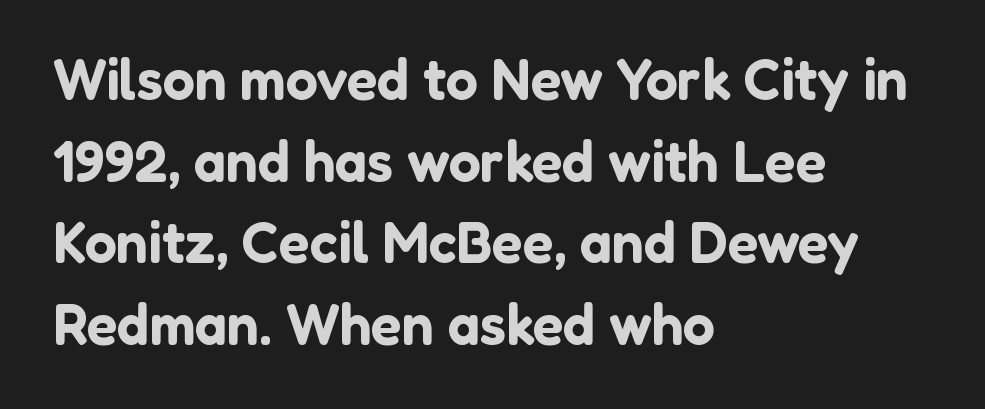
The image shows 57 px sans-serif type, upright; set left-aligned, normal line spacing (1.43x), normal letter spacing, not underlined; low stroke contrast and a medium x-height.
